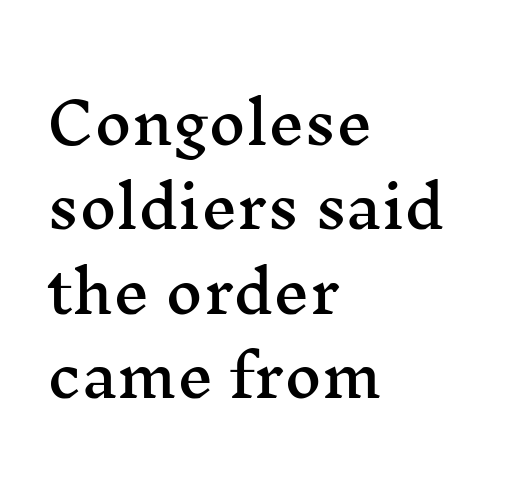
The image shows 57 px wide serif type, upright; set left-aligned, normal line spacing (1.48x), normal letter spacing, not underlined; medium stroke contrast and a medium x-height.
